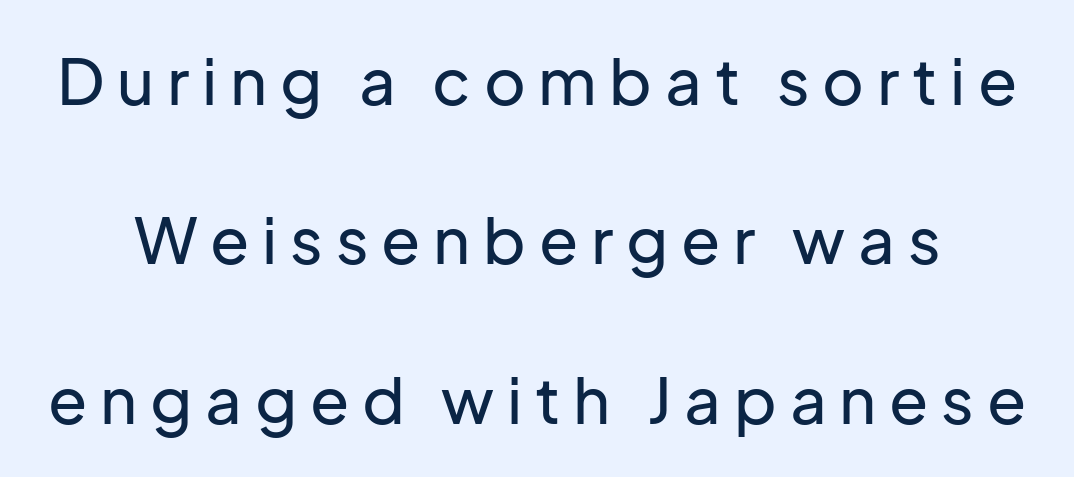
Q: Is the text italic (slanted)? A: No, it is upright.
Q: Is the typeface a serif or a sans-serif typeface? A: Sans-serif.
Q: Is the text underlined? A: No.
Q: Is the spacing between letters normal or unusually wide? A: Unusually wide.
Q: Is the spacing between lines tight, normal or loose? A: Loose.
Q: Width (condensed, normal, or wide)? A: Normal.
Q: Stroke contrast? A: Low.
Q: x-height? A: Medium.
Q: Monospaced? A: No.
